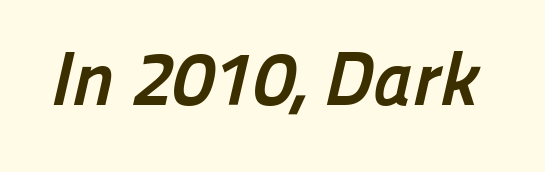
Inter-character spacing is left at the font's built-in metrics. Glance below the letters and you will spot only blank space. In terms of letterform style, serifs are entirely absent. Caption: bold face, heavy strokes. You could not count columns in this text — the font is proportionally spaced.
